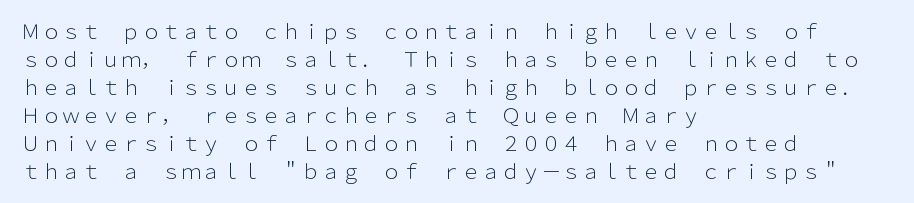
The image shows 20 px text type, upright; set left-aligned, normal line spacing (1.4x), normal letter spacing, not underlined.
